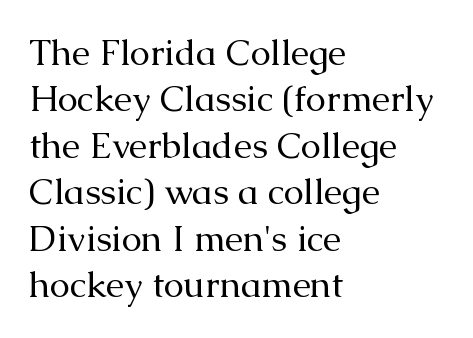
Every stem runs plumb, perpendicular to the baseline. Line spacing here is normal. This rendering uses left alignment, leaving the right contour irregular. No word sits above an underline. You could not count columns in this text — the font is proportionally spaced.
